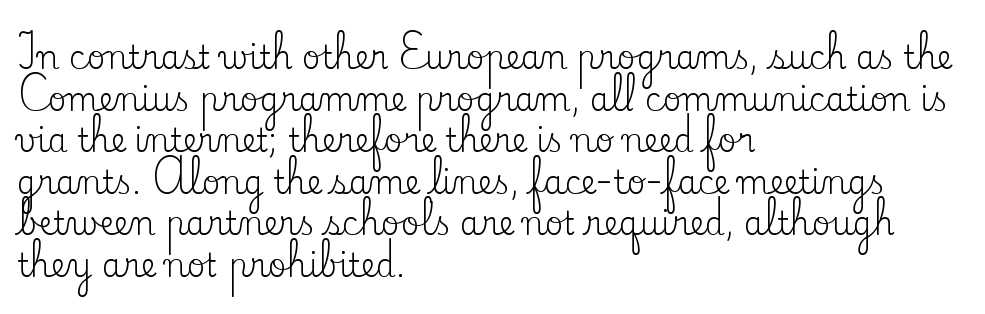
This sample uses plain, unmodified letter spacing. Regarding leading, the lines here are spaced in the standard way. Spacing verdict: proportional, widths tailored to each character. Which margin do the lines hug? The left one — the right edge is uneven.
